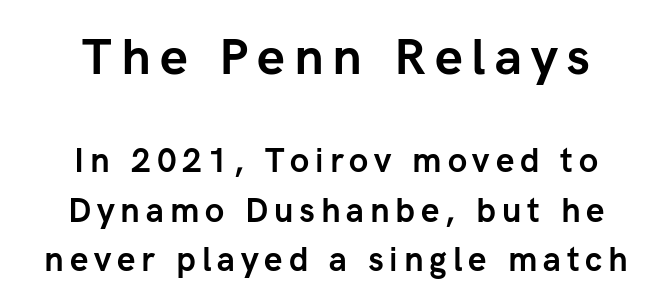
{"serif": "no", "italic": "no", "bold": "yes", "weight": "semibold", "width": "normal", "stroke_contrast": "low", "x_height": "medium", "monospaced": "no", "underline": "no", "align": "center", "line_spacing": "normal", "line_spacing_ratio": 1.49, "larger_block": "first", "size_ratio": 1.52, "glyph_px": 50}
